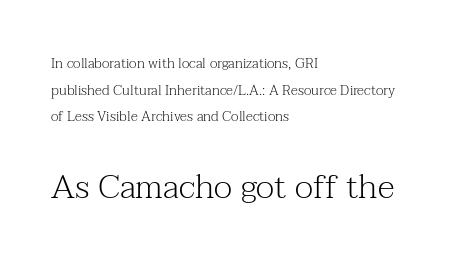
The image shows 34 px light serif type, upright; set left-aligned, loose line spacing (1.9x), normal letter spacing, not underlined; the second (bottom) block is 2.43x larger; medium stroke contrast and a medium x-height.
